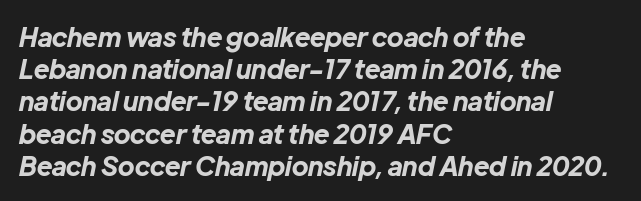
Q: Is the text bold? A: Yes.
Q: Is the text italic (slanted)? A: Yes, it leans right by about 12 degrees.
Q: Is the text underlined? A: No.
Q: How is the paragraph aligned? A: Left-aligned.
Q: Is the spacing between letters normal or unusually wide? A: Normal.
